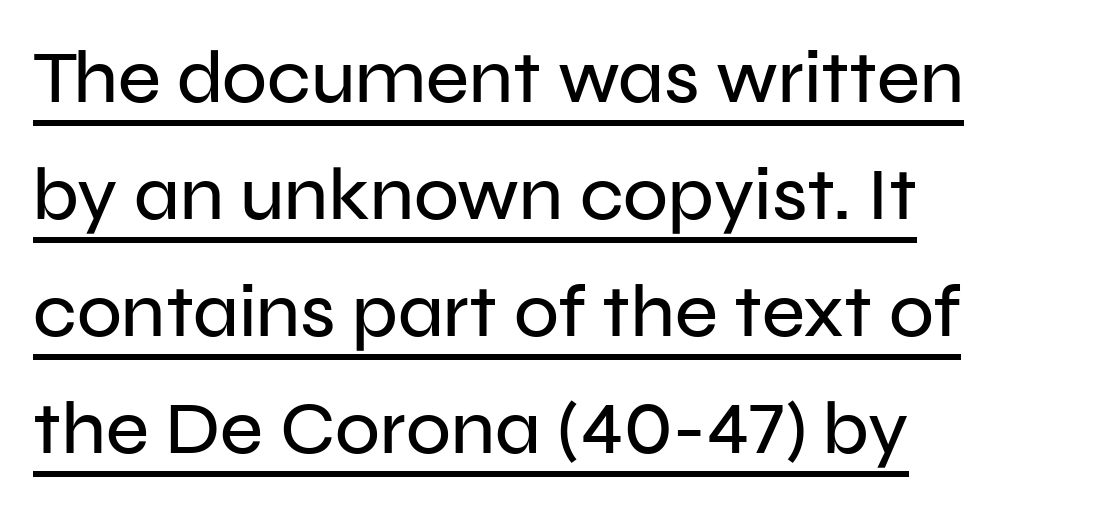
The image shows 74 px sans-serif type, upright; set left-aligned, normal line spacing (1.58x), normal letter spacing, underlined; low stroke contrast and a medium x-height.
